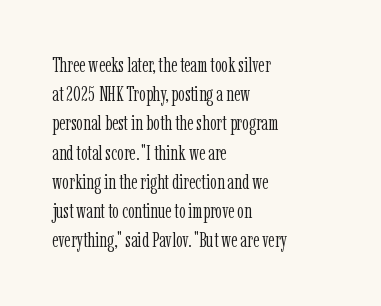
{"italic": "no", "bold": "no", "underline": "no", "align": "left", "line_spacing": "normal", "line_spacing_ratio": 1.39, "letter_spacing": "normal", "letter_spacing_em": 0.0, "glyph_px": 21}
